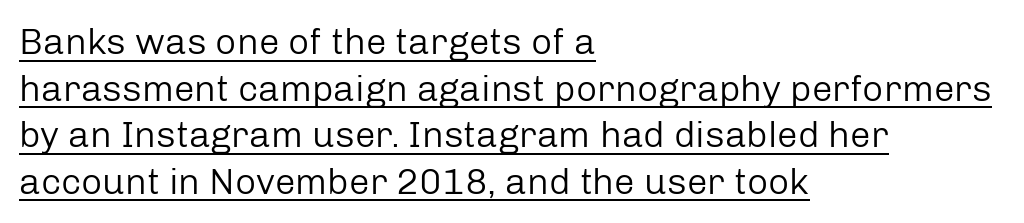
Q: Is the text bold? A: No.
Q: Is the text italic (slanted)? A: No, it is upright.
Q: Is the typeface a serif or a sans-serif typeface? A: Sans-serif.
Q: Is the text underlined? A: Yes.
Q: How is the paragraph aligned? A: Left-aligned.
Q: Is the spacing between letters normal or unusually wide? A: Normal.
Q: Is the spacing between lines tight, normal or loose? A: Normal.
Q: Width (condensed, normal, or wide)? A: Normal.
Q: Stroke contrast? A: Low.
Q: x-height? A: Medium.
Q: Monospaced? A: No.
